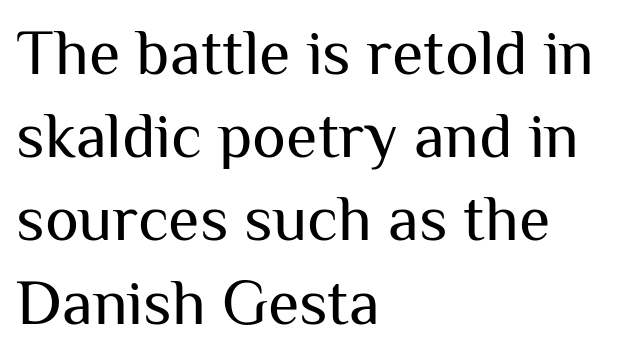
This is not heavy type; no bold has been used. Plain, unruled lines of type. These lines are set flush left with a ragged right edge. The type sits square on the baseline with zero lean.
